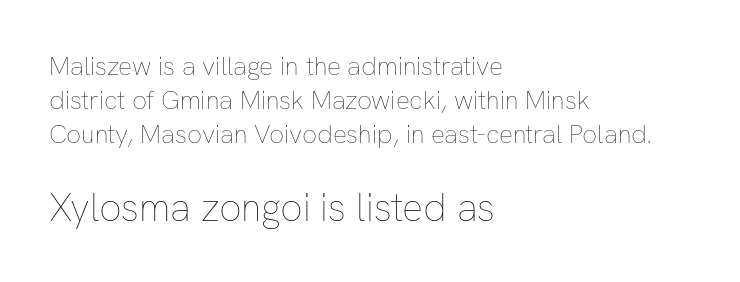
The image shows 39 px thin type, upright; set left-aligned, normal line spacing (1.3x), normal letter spacing, not underlined; the second (bottom) block is 1.5x larger; low stroke contrast and a medium x-height.
